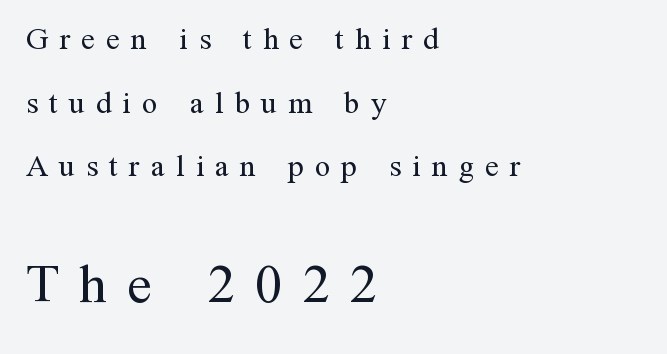
Looks like regular typesetting: each glyph gets only the width it needs. The letterforms sit at book weight or below. The text was rendered using a seriffed face with decorative stroke endings. This layout puts the modest block above and the oversized block below. In terms of letterspacing, this is a distinctly airy, spread setting.
